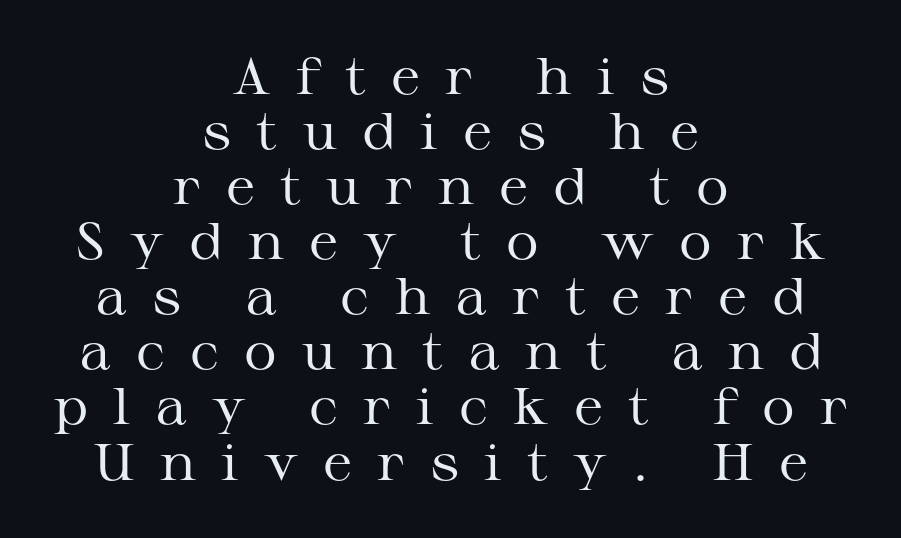
A bare baseline throughout the passage. Each line is balanced around a shared central axis. On a weight scale, this lands at 450 or below. Yep, those are serifs on the letters.
